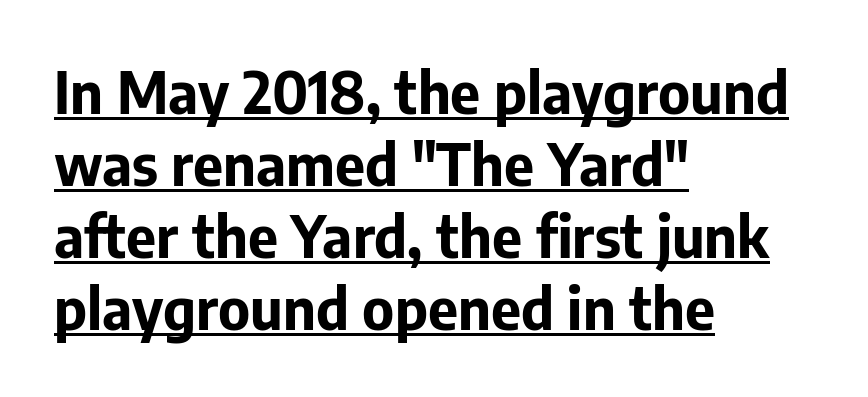
Q: Is the text bold? A: Yes.
Q: Is the text italic (slanted)? A: No, it is upright.
Q: Is the typeface a serif or a sans-serif typeface? A: Sans-serif.
Q: Is the text underlined? A: Yes.
Q: How is the paragraph aligned? A: Left-aligned.
Q: Is the spacing between letters normal or unusually wide? A: Normal.
Q: Width (condensed, normal, or wide)? A: Normal.
Q: Stroke contrast? A: Low.
Q: x-height? A: Medium.
Q: Monospaced? A: No.
